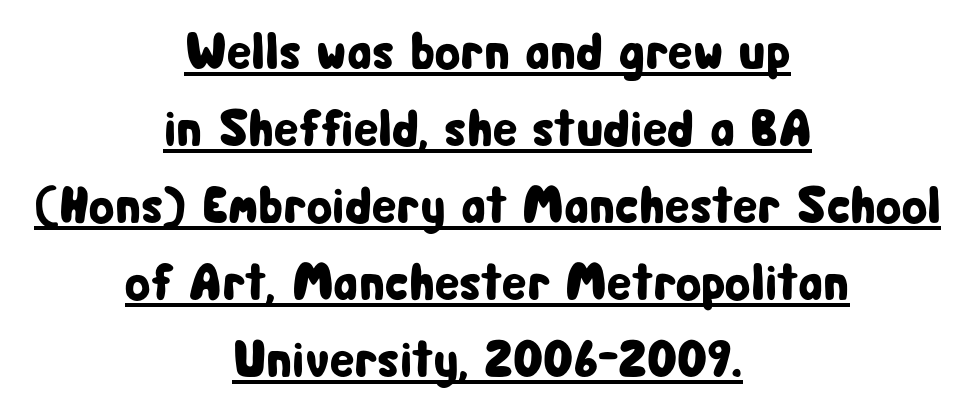
{"serif": "no", "italic": "no", "width": "condensed", "stroke_contrast": "low", "x_height": "medium", "monospaced": "no", "underline": "yes", "align": "center", "line_spacing": "normal", "line_spacing_ratio": 1.48, "letter_spacing": "normal", "letter_spacing_em": 0.0, "glyph_px": 52}
